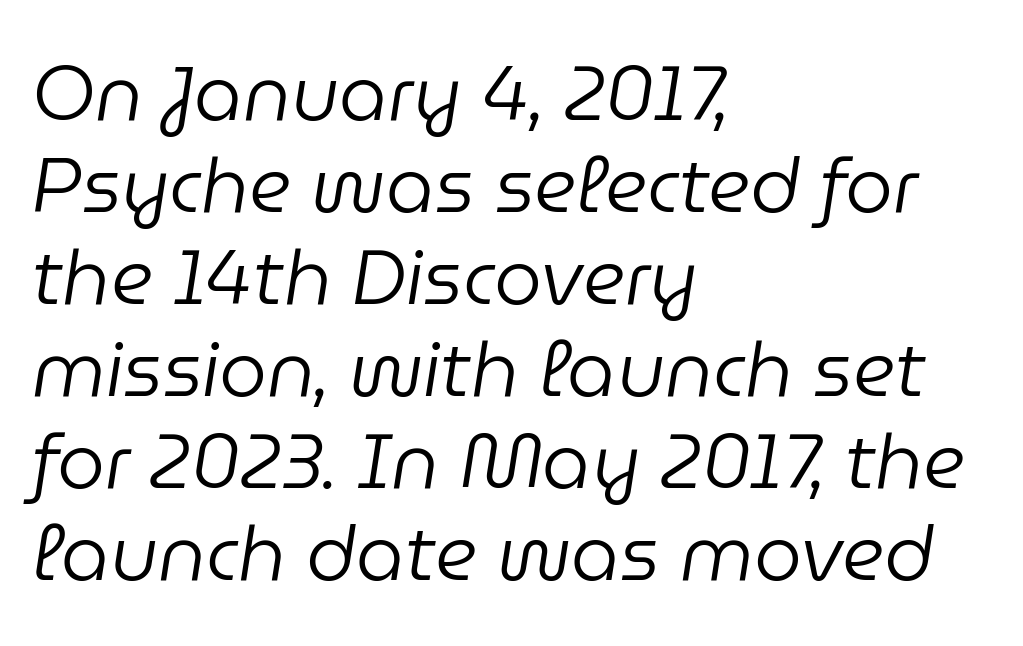
The image shows 76 px regular-weight type, italic (leaning right); set left-aligned, line spacing 1.21x, normal letter spacing, not underlined; low stroke contrast and a medium x-height.
